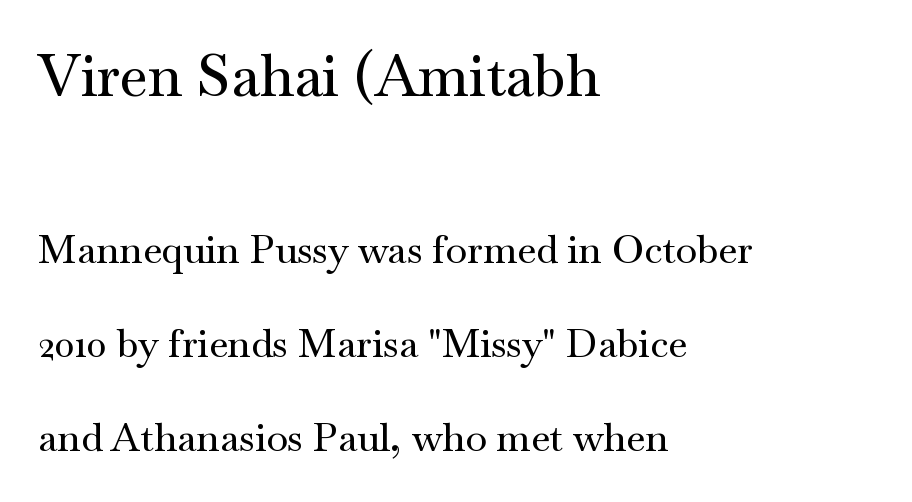
{"serif": "yes", "italic": "no", "width": "wide", "stroke_contrast": "medium", "x_height": "small", "monospaced": "no", "underline": "no", "align": "left", "line_spacing": "loose", "line_spacing_ratio": 2.41, "letter_spacing": "normal", "letter_spacing_em": 0.0, "larger_block": "first", "size_ratio": 1.49, "glyph_px": 58}
